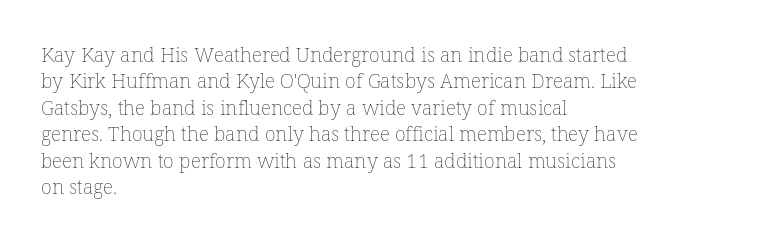
Q: Is the text bold? A: No.
Q: Is the text italic (slanted)? A: No, it is upright.
Q: Is the text underlined? A: No.
Q: How is the paragraph aligned? A: Left-aligned.
Q: Is the spacing between letters normal or unusually wide? A: Normal.
Q: Is the spacing between lines tight, normal or loose? A: Normal.
